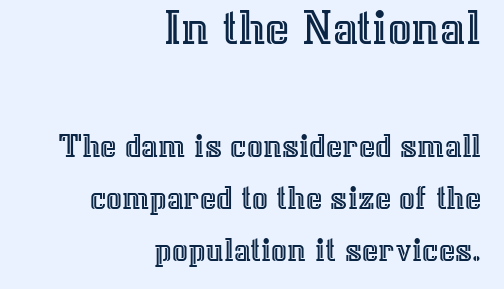
This block has exactly the height ordinary leading produces. There is no visible air inserted between adjacent glyphs. These lines are rendered in a variable-pitch font. Is the block centered? No — it sits flush against the right margin. The more generous point size was reserved for the upper chunk. The area under the type is left untouched.
